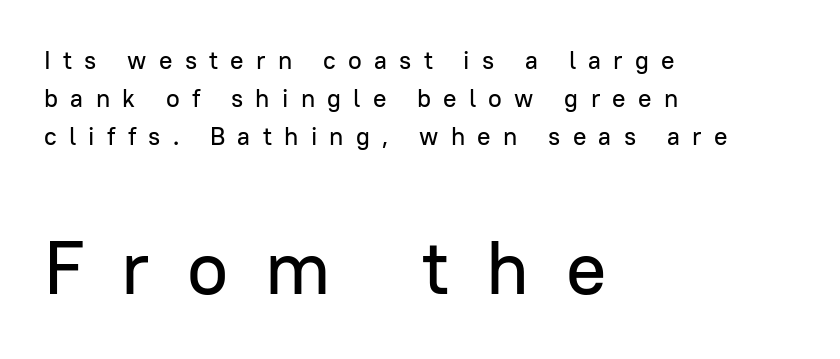
Q: Is the text italic (slanted)? A: No, it is upright.
Q: Is the typeface a serif or a sans-serif typeface? A: Sans-serif.
Q: Is the text underlined? A: No.
Q: How is the paragraph aligned? A: Left-aligned.
Q: Is the spacing between letters normal or unusually wide? A: Unusually wide.
Q: Is the spacing between lines tight, normal or loose? A: Normal.
Q: Which block of text is set in a larger size, the first (top) or the second (bottom)? A: The second (bottom) one.
Q: Width (condensed, normal, or wide)? A: Normal.
Q: Stroke contrast? A: Low.
Q: x-height? A: Medium.
Q: Monospaced? A: No.
